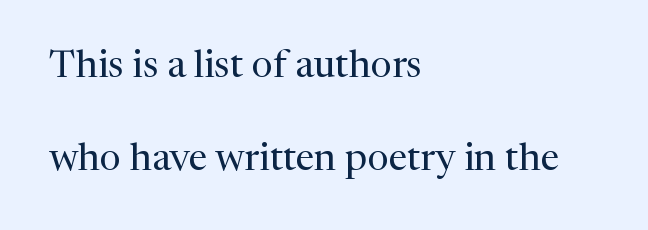
Q: Is the text bold? A: No.
Q: Is the text italic (slanted)? A: No, it is upright.
Q: Is the typeface a serif or a sans-serif typeface? A: Serif.
Q: Is the text underlined? A: No.
Q: How is the paragraph aligned? A: Left-aligned.
Q: Is the spacing between letters normal or unusually wide? A: Normal.
Q: Is the spacing between lines tight, normal or loose? A: Loose.
Q: Width (condensed, normal, or wide)? A: Normal.
Q: Stroke contrast? A: Medium.
Q: x-height? A: Medium.
Q: Monospaced? A: No.
